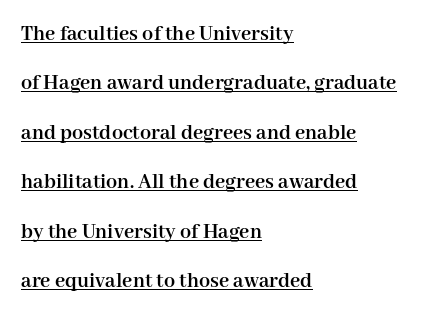
{"italic": "no", "bold": "yes", "underline": "yes", "align": "left", "line_spacing": "loose", "line_spacing_ratio": 2.25, "letter_spacing": "normal", "letter_spacing_em": 0.0, "glyph_px": 22}
